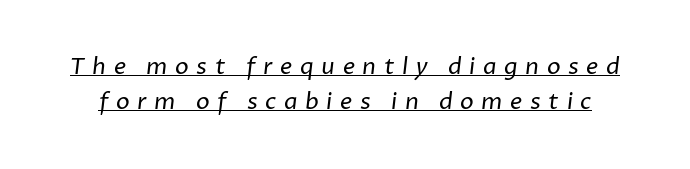
The leading is moderate, giving the passage an even texture. Underlined type. The passage shown has open, widely tracked lettering throughout. No heavy texture on the line: the type isn't bold.
